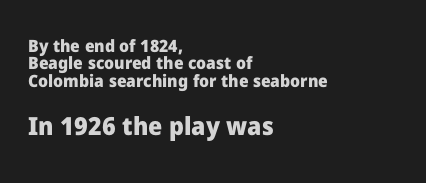
The passage shown stacks its lines with hardly any gap. In terms of weight, the rendering is a true, heavy bold. Spacing between characters is what you'd get straight out of the box. The lower block of text is set noticeably larger than the block above it. The baseline area is clear. Left-aligned paragraph, ragged on the right.
